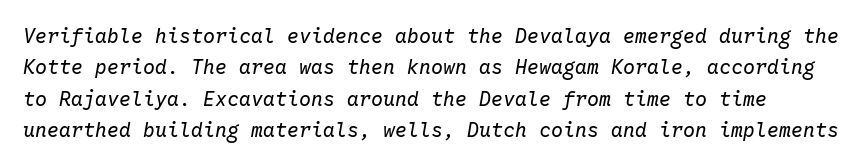
{"italic": "yes", "lean": "right", "slant_degrees": 10, "bold": "no", "underline": "no", "line_spacing": "normal", "line_spacing_ratio": 1.57, "letter_spacing": "normal", "letter_spacing_em": 0.0, "glyph_px": 20}
